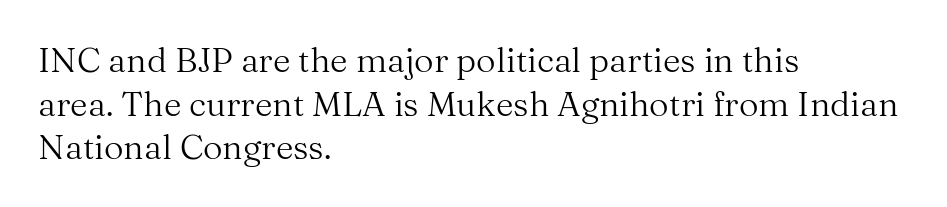
{"serif": "yes", "italic": "no", "bold": "no", "weight": "regular", "width": "normal", "stroke_contrast": "medium", "x_height": "medium", "monospaced": "no", "underline": "no", "align": "left", "line_spacing": "normal", "line_spacing_ratio": 1.28, "letter_spacing": "normal", "letter_spacing_em": 0.0, "glyph_px": 34}
